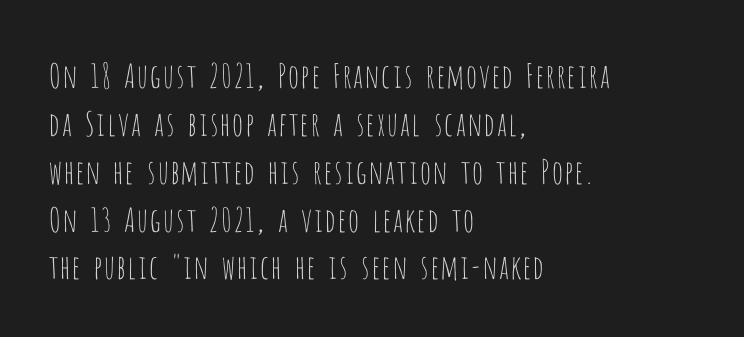
Tracking value appears to be zero — textbook default spacing. Are there feet on the stems? There aren't — it's a sans. Letters have the restrained weight of plain body copy at most. Left-aligned paragraph, ragged on the right.
